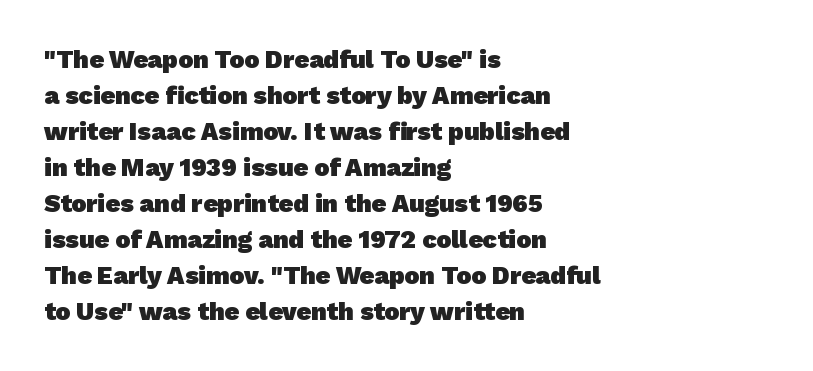
The image shows 25 px bold type; set left-aligned, normal line spacing (1.44x), normal letter spacing, not underlined.
